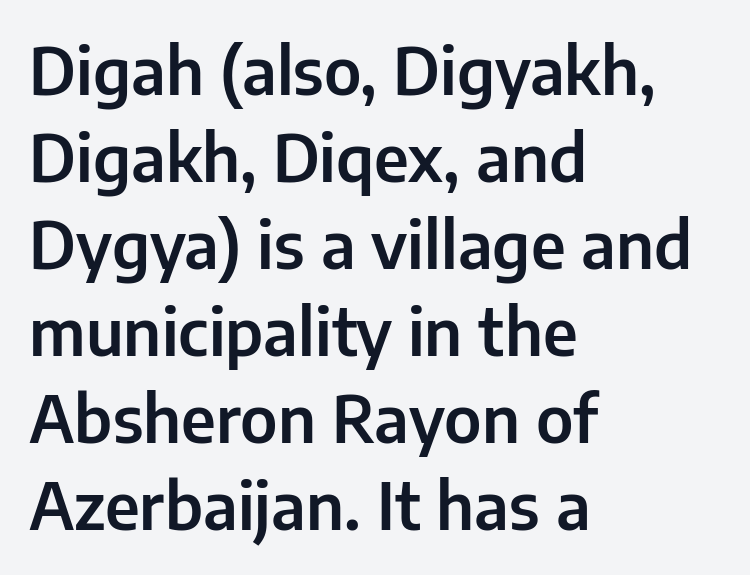
This rendering features lettering with no underline. Leading: standard. Classification — sans serif. The specimen reads as upright at a glance.
